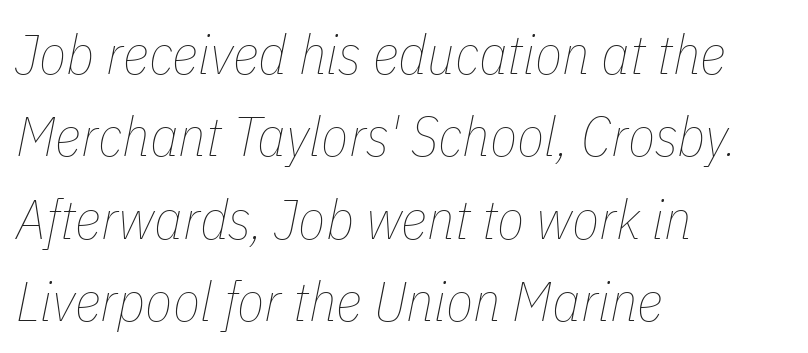
{"italic": "yes", "lean": "right", "slant_degrees": 11, "bold": "no", "weight": "thin", "width": "condensed", "stroke_contrast": "low", "x_height": "medium", "monospaced": "no", "underline": "no", "align": "left", "line_spacing": "normal", "line_spacing_ratio": 1.47, "letter_spacing": "normal", "letter_spacing_em": 0.0, "glyph_px": 56}
